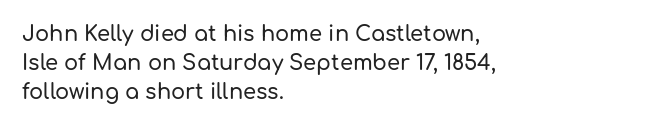
Q: Is the text italic (slanted)? A: No, it is upright.
Q: Is the text underlined? A: No.
Q: How is the paragraph aligned? A: Left-aligned.
Q: Is the spacing between letters normal or unusually wide? A: Normal.
Q: Is the spacing between lines tight, normal or loose? A: Normal.
